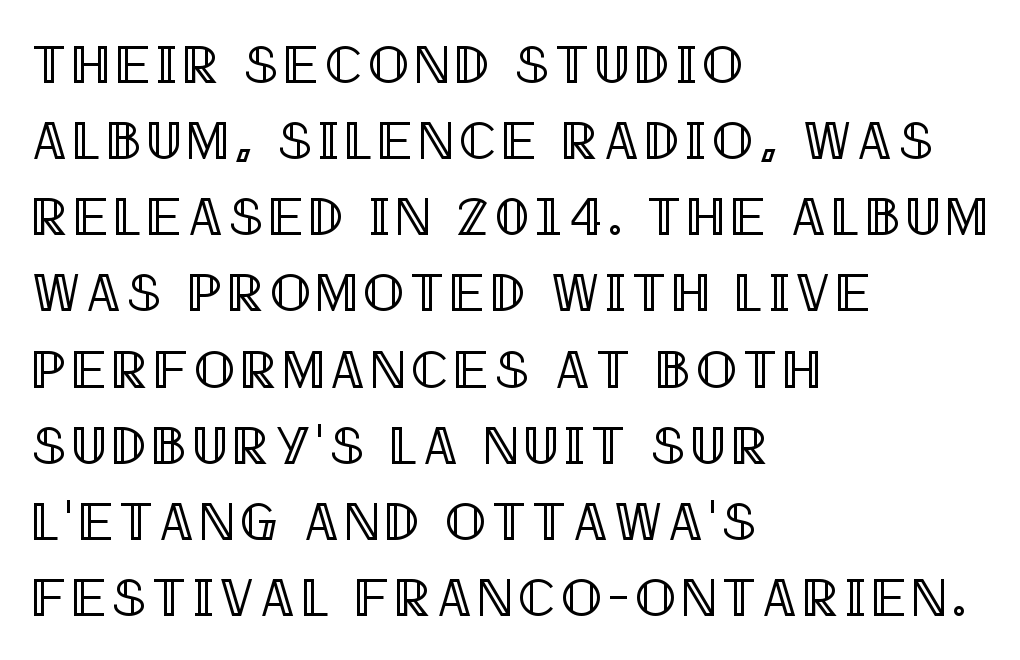
Clear beneath every line of the passage. Does the leading feel generous? No, just average. Note the varied advance widths — an 'i' is clearly narrower than an 'm'. The lines are quadded left.
